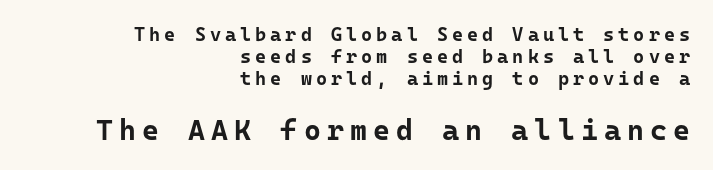
{"serif": "no", "italic": "no", "bold": "yes", "weight": "bold", "width": "normal", "stroke_contrast": "low", "x_height": "medium", "underline": "no", "align": "right", "line_spacing_ratio": 1.17, "letter_spacing": "wide", "letter_spacing_em": 0.21, "larger_block": "second", "size_ratio": 1.53, "glyph_px": 29}
